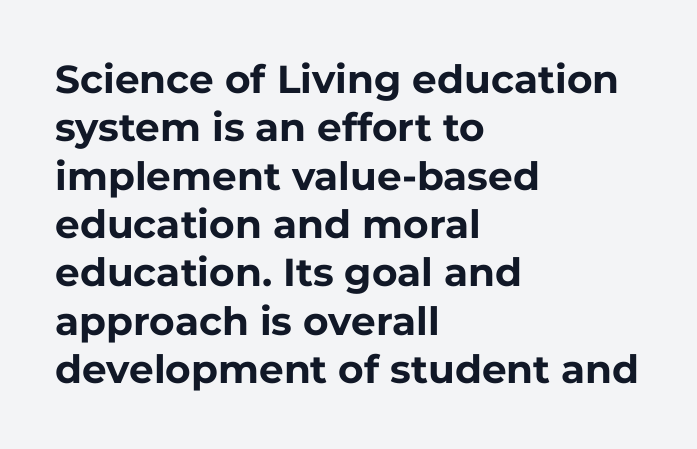
Q: Is the text bold? A: Yes.
Q: Is the text italic (slanted)? A: No, it is upright.
Q: Is the typeface a serif or a sans-serif typeface? A: Sans-serif.
Q: Is the text underlined? A: No.
Q: How is the paragraph aligned? A: Left-aligned.
Q: Is the spacing between letters normal or unusually wide? A: Normal.
Q: Width (condensed, normal, or wide)? A: Normal.
Q: Stroke contrast? A: Low.
Q: x-height? A: Medium.
Q: Monospaced? A: No.
